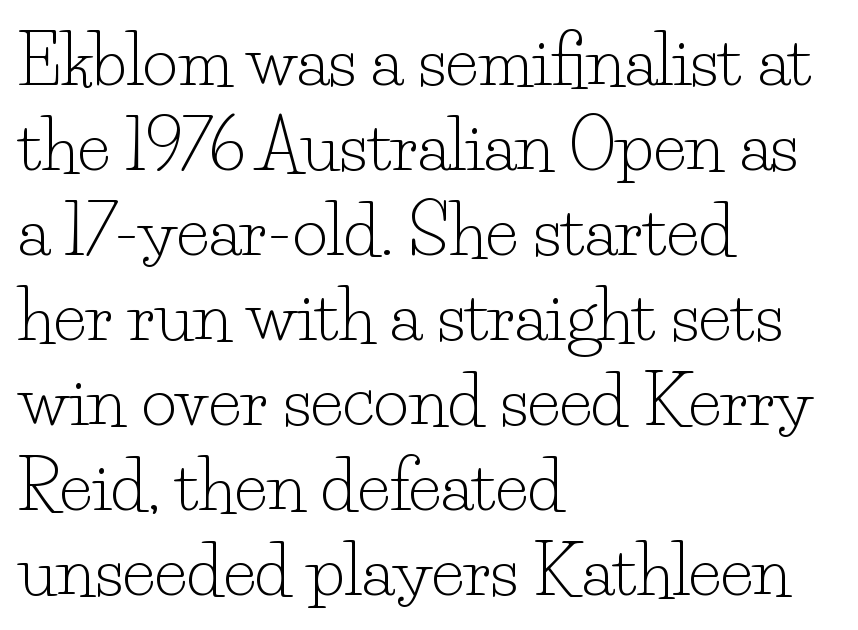
Q: Is the text bold? A: No.
Q: Is the text italic (slanted)? A: No, it is upright.
Q: Is the typeface a serif or a sans-serif typeface? A: Serif.
Q: Is the text underlined? A: No.
Q: How is the paragraph aligned? A: Left-aligned.
Q: Is the spacing between letters normal or unusually wide? A: Normal.
Q: Is the spacing between lines tight, normal or loose? A: Normal.
Q: Width (condensed, normal, or wide)? A: Normal.
Q: Stroke contrast? A: Low.
Q: x-height? A: Small.
Q: Monospaced? A: No.
